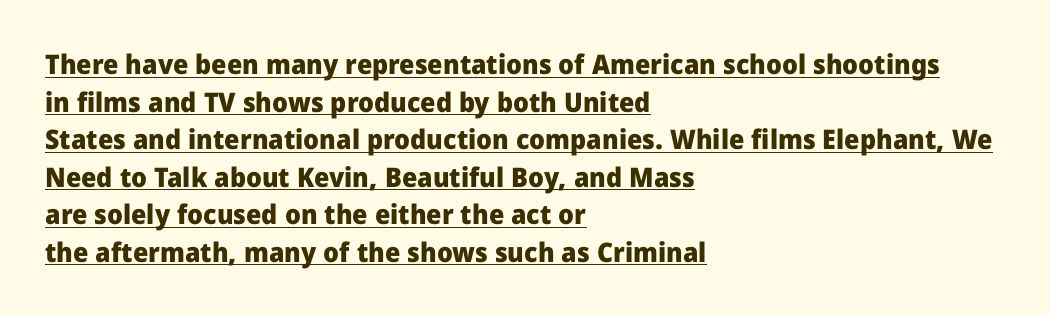
The compositor pushed each line to the left boundary. A dark, heavy texture on the line: the type is bold. Does the leading feel generous? No, just average. The horizontal fit of the characters is conventional and even. The letters stand upright; this is a roman face.
